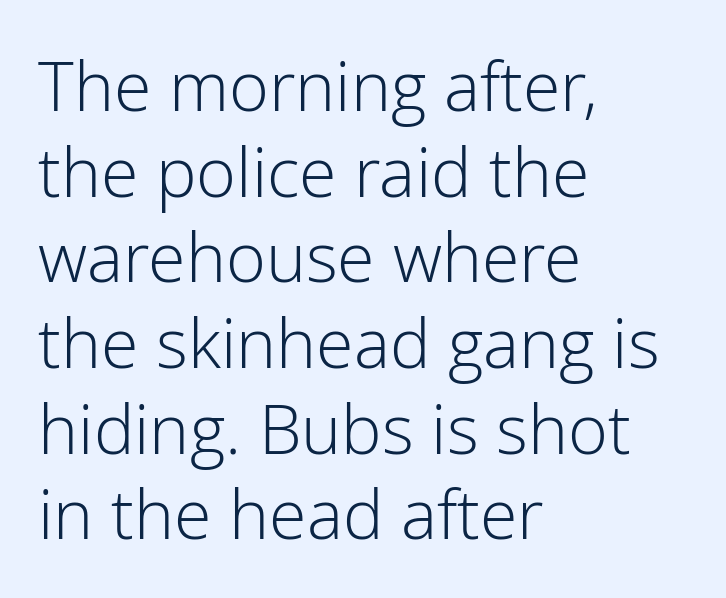
Q: Is the text bold? A: No.
Q: Is the text italic (slanted)? A: No, it is upright.
Q: Is the typeface a serif or a sans-serif typeface? A: Sans-serif.
Q: Is the text underlined? A: No.
Q: How is the paragraph aligned? A: Left-aligned.
Q: Is the spacing between letters normal or unusually wide? A: Normal.
Q: Is the spacing between lines tight, normal or loose? A: Normal.
Q: Width (condensed, normal, or wide)? A: Normal.
Q: Stroke contrast? A: Low.
Q: x-height? A: Medium.
Q: Monospaced? A: No.
